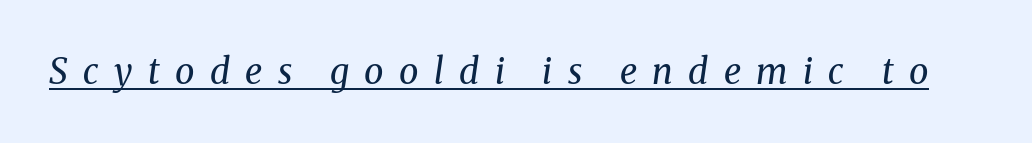
Rendered with sloped, italic letterforms. The passage shown has open, widely tracked lettering throughout. This sample carries an underscore along the baseline area. Classification — serif.
